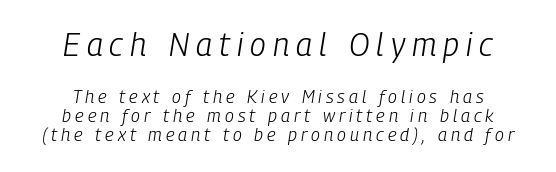
The image shows 32 px light, condensed type, italic (leaning right); set centered, tight line spacing (1.07x), unusually wide letter spacing (+0.22 em), not underlined; the first (top) block is 1.78x larger; low stroke contrast and a medium x-height.
